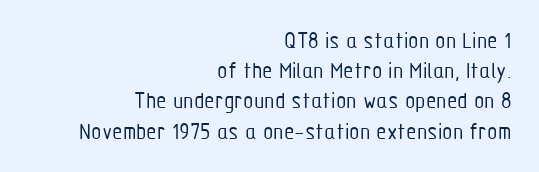
The image shows 24 px text type, upright; set right-aligned, normal line spacing (1.26x), normal letter spacing, not underlined.
